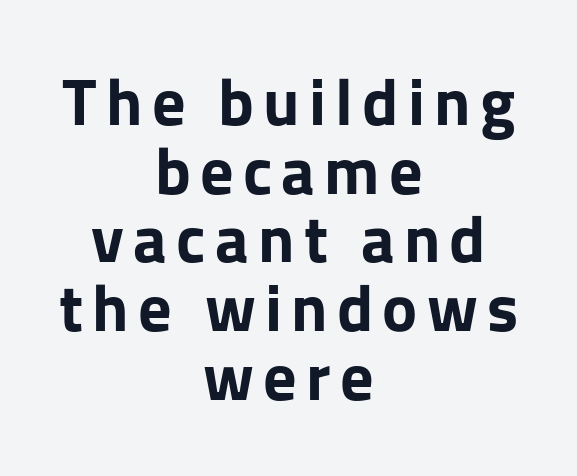
Q: Is the text bold? A: Yes.
Q: Is the text italic (slanted)? A: No, it is upright.
Q: Is the typeface a serif or a sans-serif typeface? A: Sans-serif.
Q: Is the text underlined? A: No.
Q: How is the paragraph aligned? A: Centered.
Q: Is the spacing between lines tight, normal or loose? A: Tight.
Q: Width (condensed, normal, or wide)? A: Normal.
Q: Stroke contrast? A: Low.
Q: x-height? A: Medium.
Q: Monospaced? A: No.
